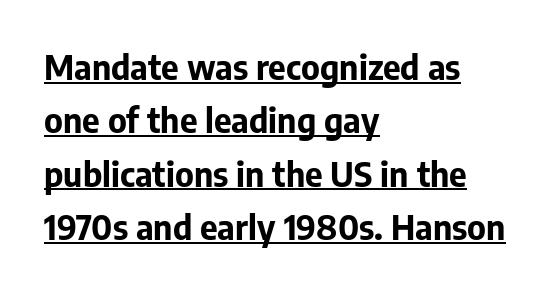
Q: Is the text bold? A: Yes.
Q: Is the text italic (slanted)? A: No, it is upright.
Q: Is the typeface a serif or a sans-serif typeface? A: Sans-serif.
Q: Is the text underlined? A: Yes.
Q: How is the paragraph aligned? A: Left-aligned.
Q: Is the spacing between letters normal or unusually wide? A: Normal.
Q: Is the spacing between lines tight, normal or loose? A: Normal.
Q: Width (condensed, normal, or wide)? A: Normal.
Q: Stroke contrast? A: Low.
Q: x-height? A: Medium.
Q: Monospaced? A: No.
